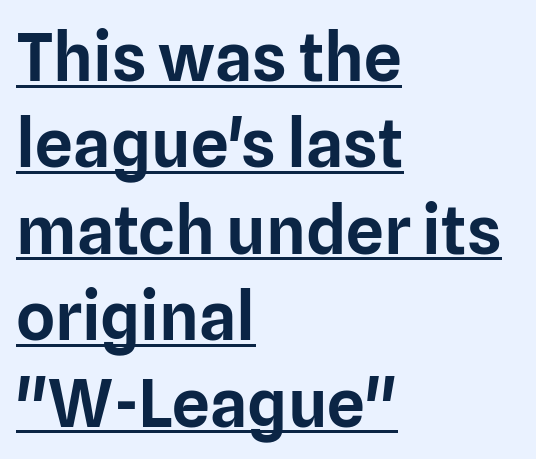
The image shows 67 px sans-serif type, upright; set left-aligned, normal line spacing (1.29x), normal letter spacing, underlined; low stroke contrast and a medium x-height.
